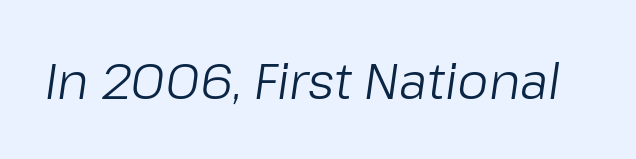
Q: Is the text bold? A: No.
Q: Is the text italic (slanted)? A: Yes, it leans right by about 8 degrees.
Q: Is the text underlined? A: No.
Q: Is the spacing between letters normal or unusually wide? A: Normal.
Q: Width (condensed, normal, or wide)? A: Normal.
Q: Stroke contrast? A: Low.
Q: x-height? A: Medium.
Q: Monospaced? A: No.
